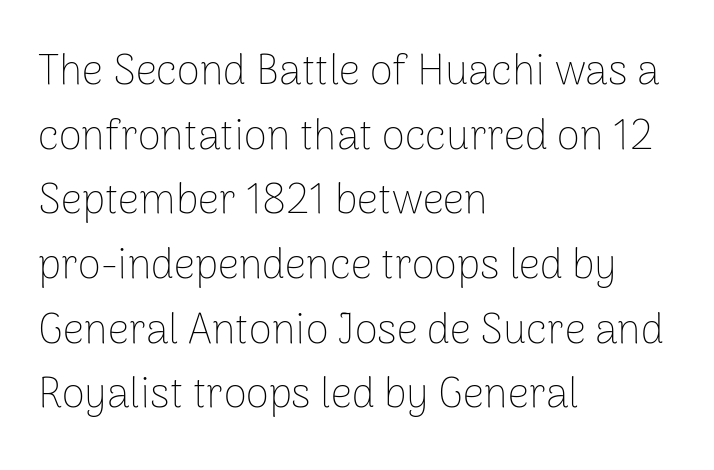
What kind of face is this? One without serifs — a sans. The typesetter chose a ragged-right arrangement here. Words float on clear page, feet unadorned. Glyph-to-glyph distance matches everyday printed text.
